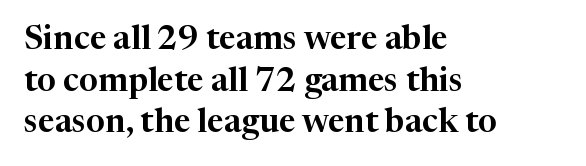
Notice how the stems are strictly vertical — no italics here. The glyphs are unaccompanied by any horizontal stroke below them. Is there much room between lines? A standard amount, neither cramped nor airy. This rendering employs a face with finishing strokes, i.e., a serif. The horizontal fit of the characters is conventional and even. The compositor pushed each line to the left boundary.
